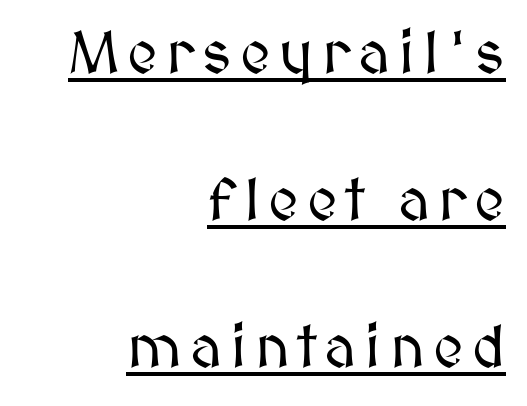
The image shows 60 px text type, upright; set right-aligned, loose line spacing (2.45x), underlined; medium stroke contrast and a medium x-height.
